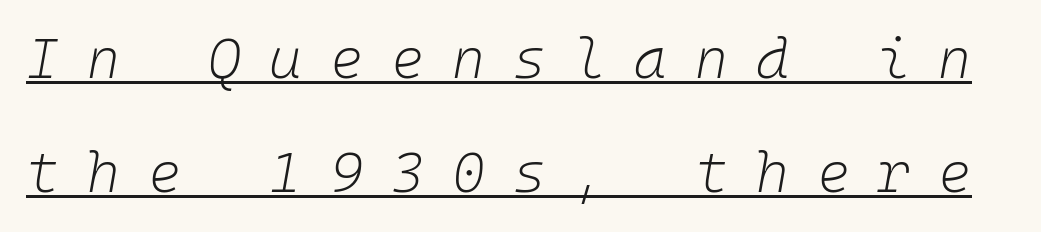
The font is comparable to plain body text, perhaps lighter. Compared with undecorated copy, this sample adds a rule below the words. This block would shrink considerably if given ordinary leading; it's expanded now. How are the letters spaced? Widely, with obvious added tracking. An italicized treatment has been applied to the whole sample.
